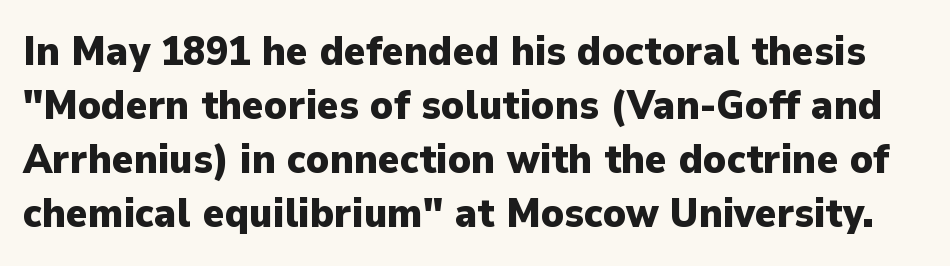
The image shows 41 px heavy sans-serif type, upright; set normal line spacing (1.32x), normal letter spacing, not underlined; low stroke contrast and a medium x-height.
